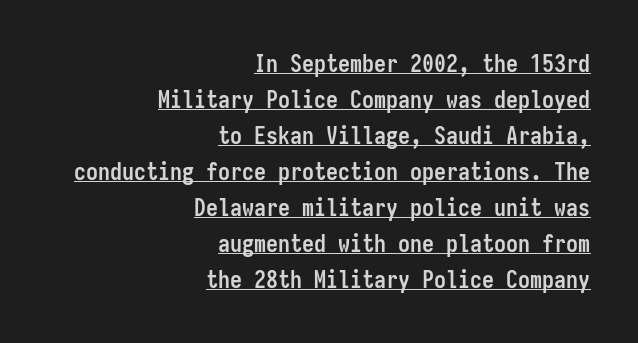
{"italic": "no", "bold": "yes", "underline": "yes", "align": "right", "line_spacing": "normal", "line_spacing_ratio": 1.5, "letter_spacing": "normal", "letter_spacing_em": 0.0, "glyph_px": 24}
